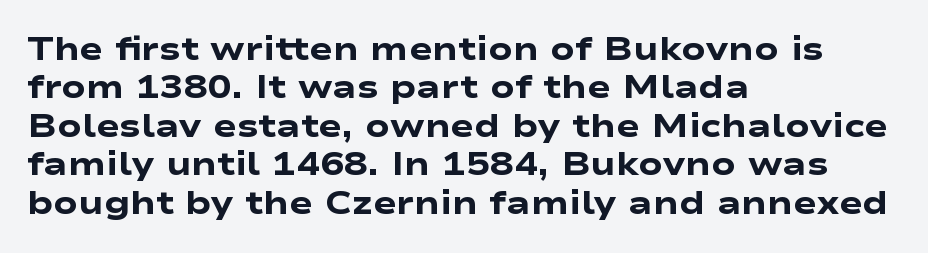
Look at the tracking — it's just the regular setting, nothing added. Think of a printed novel: that variable character pitch is what you see here. Underlining? Definitely not there. Chunky letters — that's bold for sure. Nothing sits at the stroke ends, so this counts as sans-serif. Is the block centered? No — it sits flush against the left margin.
